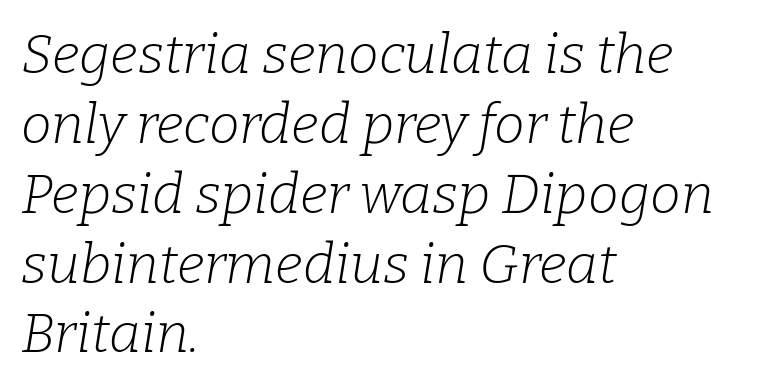
{"serif": "yes", "italic": "yes", "lean": "right", "slant_degrees": 9, "bold": "no", "weight": "light", "width": "normal", "stroke_contrast": "low", "x_height": "medium", "monospaced": "no", "underline": "no", "align": "left", "line_spacing": "normal", "line_spacing_ratio": 1.27, "letter_spacing": "normal", "letter_spacing_em": 0.0, "glyph_px": 55}
